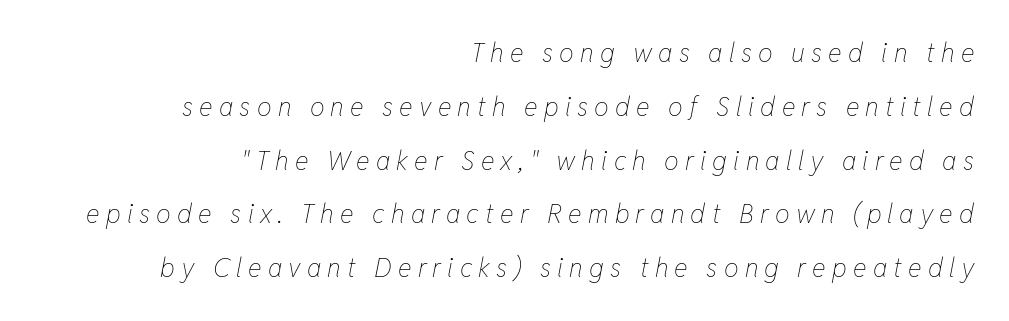
{"italic": "yes", "lean": "right", "slant_degrees": 11, "bold": "no", "underline": "no", "align": "right", "line_spacing": "loose", "line_spacing_ratio": 2.07, "letter_spacing": "wide", "letter_spacing_em": 0.24, "glyph_px": 26}
